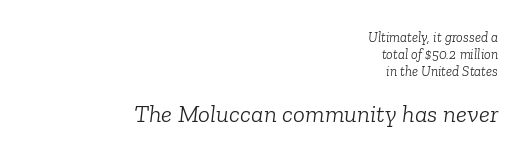
The more generous point size was reserved for the lower chunk. The font is comparable to plain body text, perhaps lighter. Just letters on the line, the space beneath them empty. Caption: standard tracking, unaltered.
